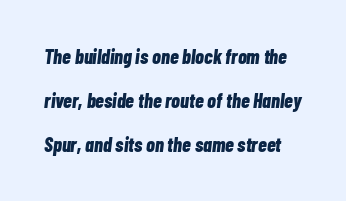
Characters follow at the spacing the type designer built in. Weight: bold. The zone under the glyphs is completely vacant. Would a proofreader flag this as italicized? Yes. The block of text is sparse from top to bottom, with ample space between rows.
